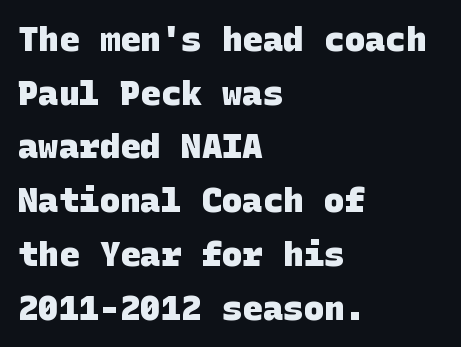
{"serif": "no", "bold": "yes", "weight": "heavy", "width": "normal", "stroke_contrast": "low", "x_height": "large", "underline": "no", "align": "left", "line_spacing": "normal", "line_spacing_ratio": 1.58, "letter_spacing": "normal", "letter_spacing_em": 0.0, "glyph_px": 34}
